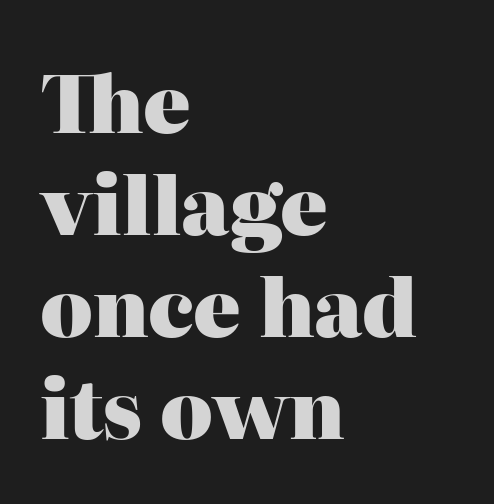
The image shows 79 px heavy serif type, upright; set left-aligned, normal line spacing (1.29x), normal letter spacing, not underlined; high stroke contrast and a medium x-height.
